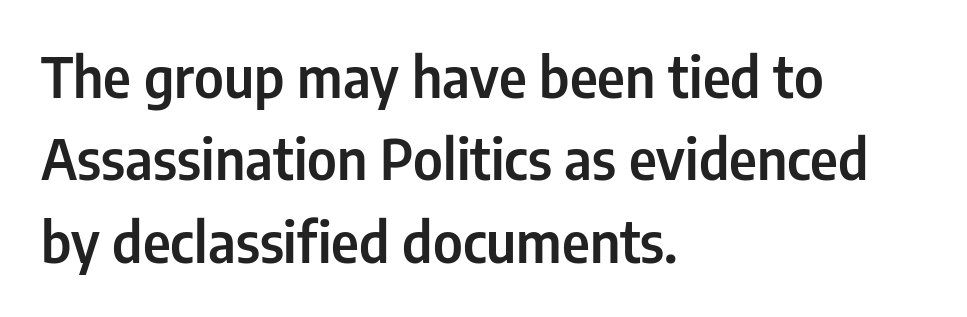
Characters remain perfectly vertical along every line. Proportional: the letters do not fall into vertical columns. Glance below the letters and you will spot only blank space. Normally led — the rows are evenly, conventionally spaced.
